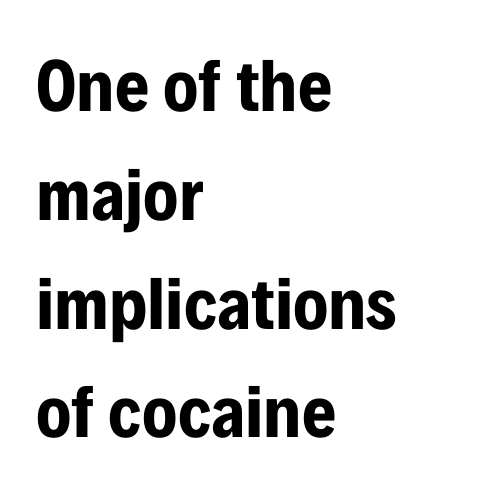
The image shows 74 px bold, condensed sans-serif type, upright; set left-aligned, normal line spacing (1.47x), normal letter spacing, not underlined; low stroke contrast and a medium x-height.
